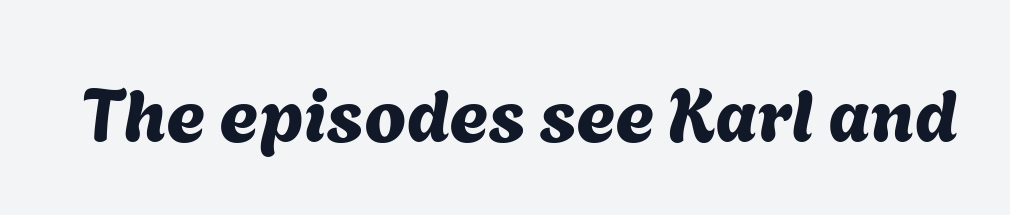
{"serif": "no", "width": "normal", "stroke_contrast": "medium", "x_height": "medium", "monospaced": "no", "underline": "no", "letter_spacing": "normal", "letter_spacing_em": 0.0, "glyph_px": 75}
